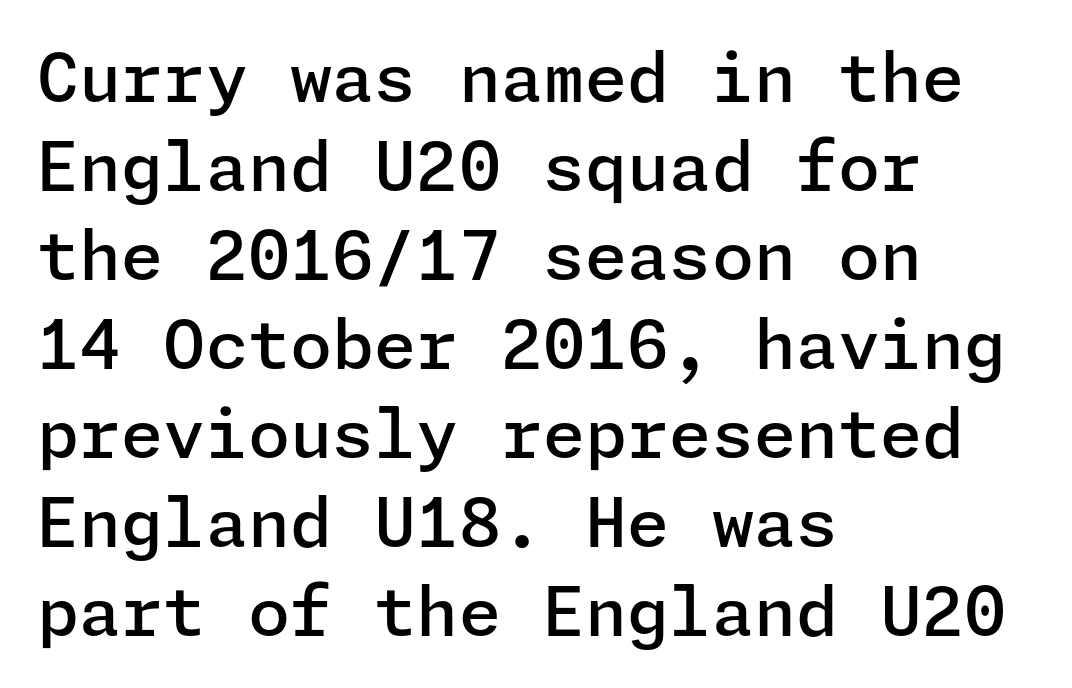
The image shows 68 px semibold sans-serif type, upright; set left-aligned, normal line spacing (1.31x), normal letter spacing, not underlined; low stroke contrast and a medium x-height.
